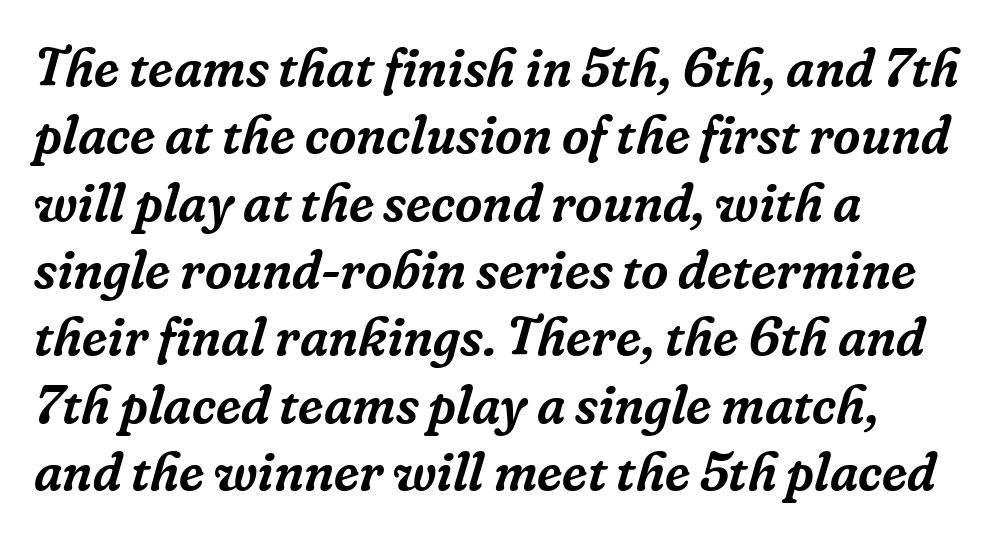
The zone under the glyphs is completely vacant. Is the letter spacing exaggerated? No — it looks like the ordinary default. The face used here is proportionally spaced, like ordinary book or web type. The glyphs in this specimen are seriffed. The font's italic variant was chosen for this text. Leftover space on each line is placed entirely after the last word.
